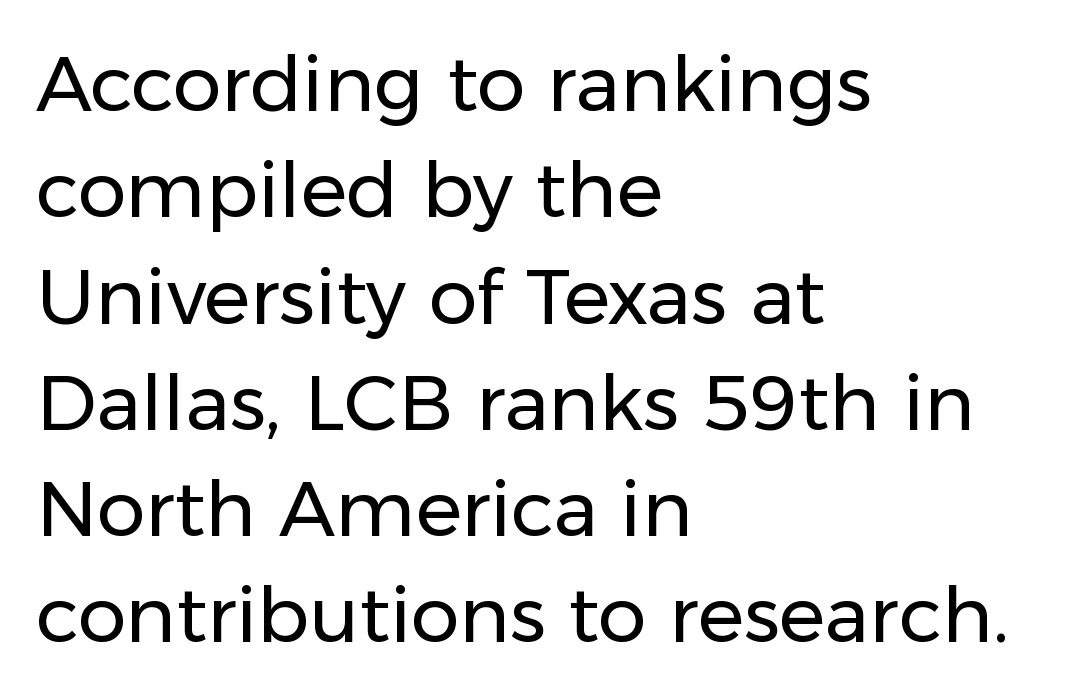
The image shows 77 px regular-weight sans-serif type, upright; set left-aligned, normal line spacing (1.38x), normal letter spacing, not underlined; low stroke contrast and a medium x-height.
